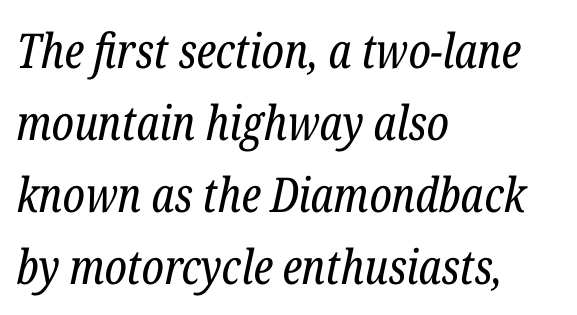
The image shows 48 px regular-weight, condensed serif type, italic (leaning right); set left-aligned, normal line spacing (1.5x), normal letter spacing, not underlined; low stroke contrast and a medium x-height.
